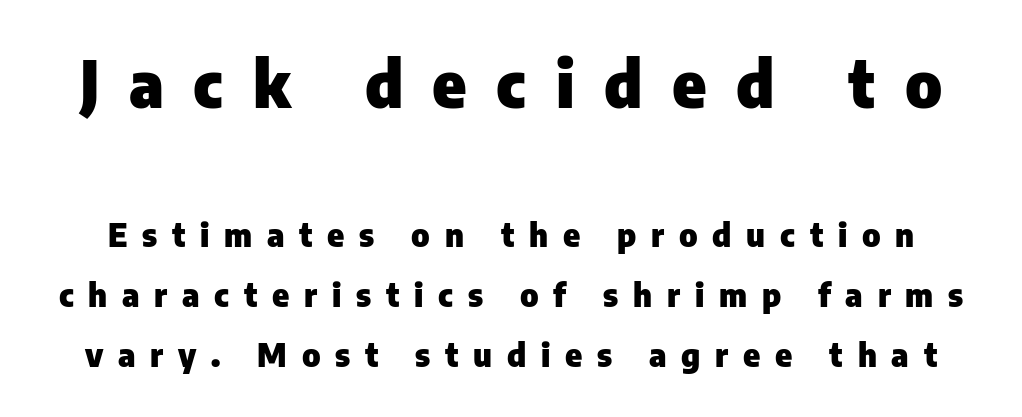
Q: Is the text bold? A: Yes.
Q: Is the text italic (slanted)? A: No, it is upright.
Q: Is the typeface a serif or a sans-serif typeface? A: Sans-serif.
Q: Is the text underlined? A: No.
Q: Is the spacing between letters normal or unusually wide? A: Unusually wide.
Q: Which block of text is set in a larger size, the first (top) or the second (bottom)? A: The first (top) one.
Q: Width (condensed, normal, or wide)? A: Normal.
Q: Stroke contrast? A: Low.
Q: x-height? A: Medium.
Q: Monospaced? A: No.
